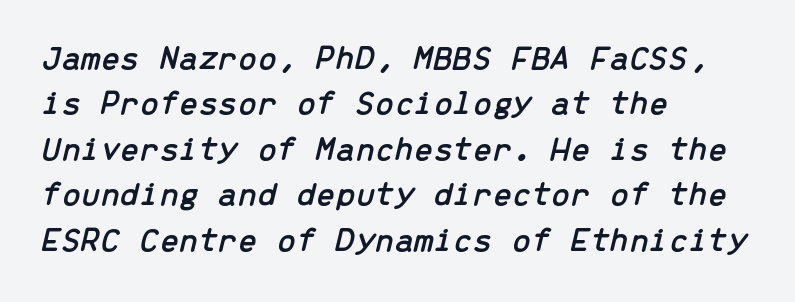
The passage shown is typed in a monospace face where columns stay perfectly aligned. Slant detected: the letters are inclined. Observe the ordinary spacing: letters are neighbours, not strangers. Normally led — the rows are evenly, conventionally spaced. Short and long lines alike share a common starting point at left.
